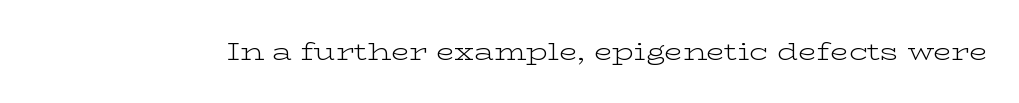
{"italic": "no", "bold": "no", "underline": "no", "letter_spacing": "normal", "letter_spacing_em": 0.0, "glyph_px": 24}
